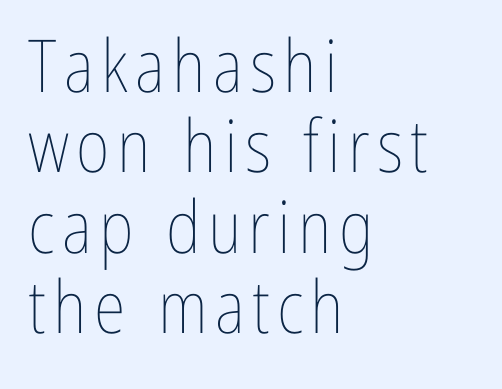
The image shows 73 px thin, condensed type, upright; set left-aligned, tight line spacing (1.1x), not underlined; low stroke contrast and a medium x-height.
